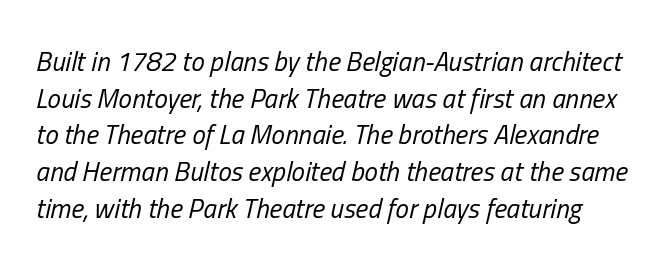
The image shows 27 px text type, italic (leaning right); set normal line spacing (1.36x), normal letter spacing, not underlined.
